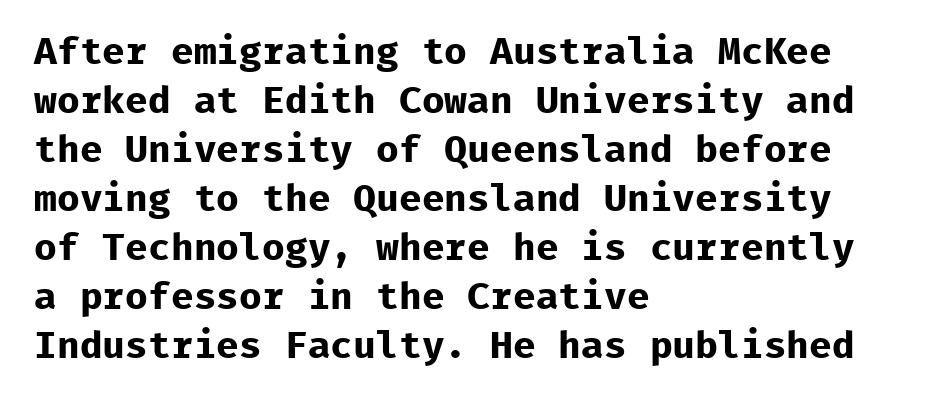
Q: Is the text bold? A: Yes.
Q: Is the text italic (slanted)? A: No, it is upright.
Q: Is the typeface a serif or a sans-serif typeface? A: Sans-serif.
Q: Is the text underlined? A: No.
Q: How is the paragraph aligned? A: Left-aligned.
Q: Is the spacing between letters normal or unusually wide? A: Normal.
Q: Is the spacing between lines tight, normal or loose? A: Normal.
Q: Width (condensed, normal, or wide)? A: Normal.
Q: Stroke contrast? A: Low.
Q: x-height? A: Medium.
Q: Monospaced? A: Yes.
